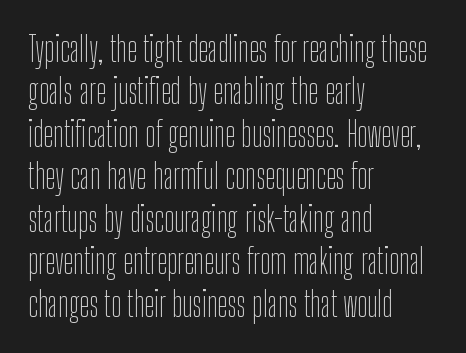
The image shows 34 px thin, condensed sans-serif type, upright; set left-aligned, normal line spacing (1.25x), normal letter spacing, not underlined; low stroke contrast and a medium x-height.
